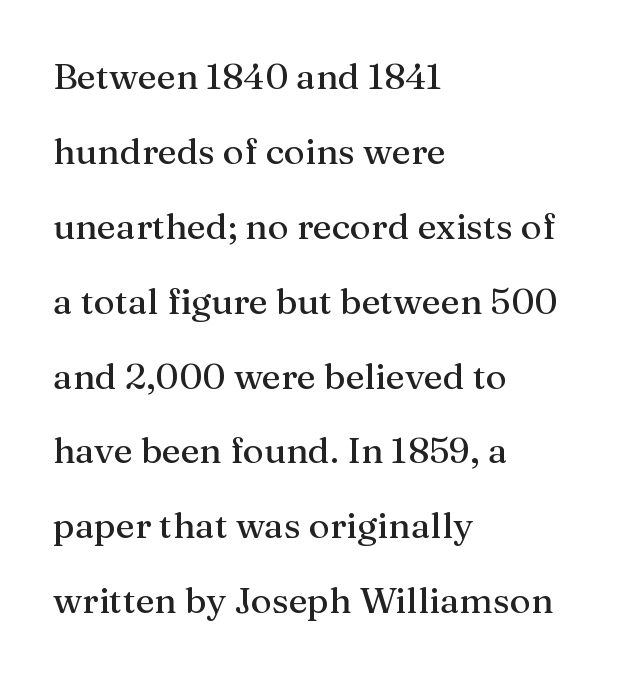
Q: Is the text italic (slanted)? A: No, it is upright.
Q: Is the typeface a serif or a sans-serif typeface? A: Serif.
Q: Is the text underlined? A: No.
Q: How is the paragraph aligned? A: Left-aligned.
Q: Is the spacing between letters normal or unusually wide? A: Normal.
Q: Is the spacing between lines tight, normal or loose? A: Loose.
Q: Width (condensed, normal, or wide)? A: Normal.
Q: Stroke contrast? A: Medium.
Q: x-height? A: Medium.
Q: Monospaced? A: No.
